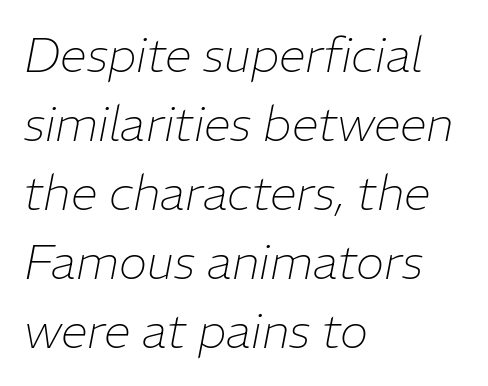
{"italic": "yes", "lean": "right", "slant_degrees": 11, "bold": "no", "weight": "thin", "width": "normal", "stroke_contrast": "low", "x_height": "medium", "monospaced": "no", "underline": "no", "align": "left", "line_spacing": "normal", "line_spacing_ratio": 1.44, "letter_spacing": "normal", "letter_spacing_em": 0.0, "glyph_px": 48}
